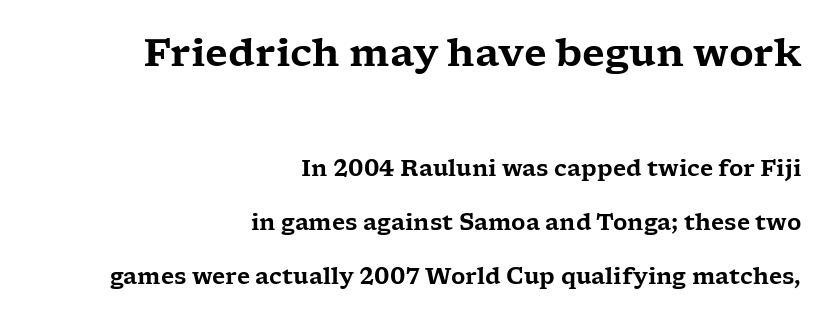
{"serif": "yes", "italic": "no", "width": "wide", "stroke_contrast": "low", "x_height": "medium", "monospaced": "no", "underline": "no", "align": "right", "line_spacing": "loose", "line_spacing_ratio": 2.45, "letter_spacing": "normal", "letter_spacing_em": 0.0, "larger_block": "first", "size_ratio": 1.73, "glyph_px": 38}
